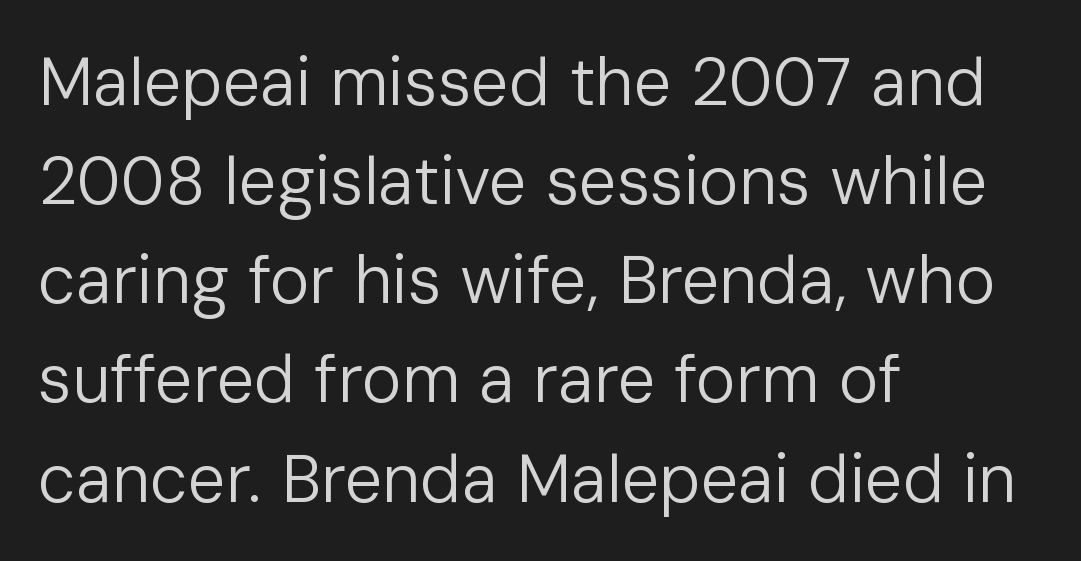
The image shows 67 px regular-weight sans-serif type, upright; set left-aligned, normal line spacing (1.48x), normal letter spacing, not underlined; low stroke contrast and a medium x-height.
